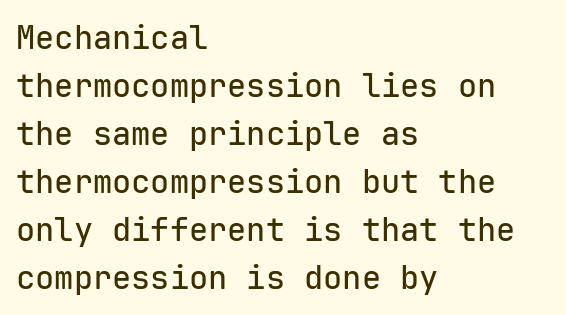
{"serif": "no", "italic": "no", "width": "normal", "stroke_contrast": "low", "x_height": "medium", "monospaced": "yes", "underline": "no", "align": "left", "line_spacing": "normal", "line_spacing_ratio": 1.5, "letter_spacing": "normal", "letter_spacing_em": 0.0, "glyph_px": 32}
